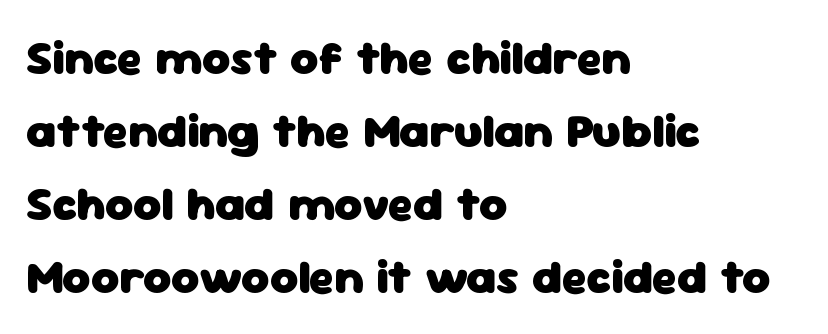
The image shows 48 px heavy sans-serif type, upright; set left-aligned, normal line spacing (1.52x), normal letter spacing, not underlined; low stroke contrast and a medium x-height.
